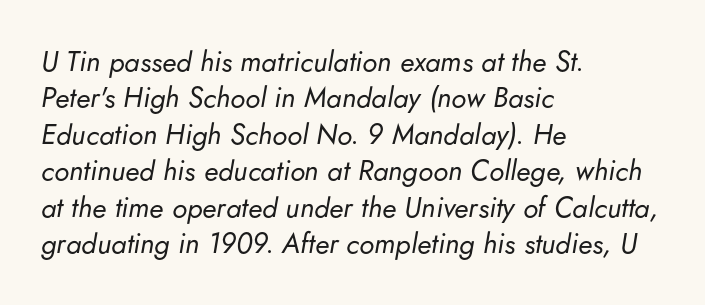
The image shows 28 px regular-weight type, italic (leaning right); set left-aligned, normal line spacing (1.3x), normal letter spacing, not underlined; low stroke contrast and a small x-height.
